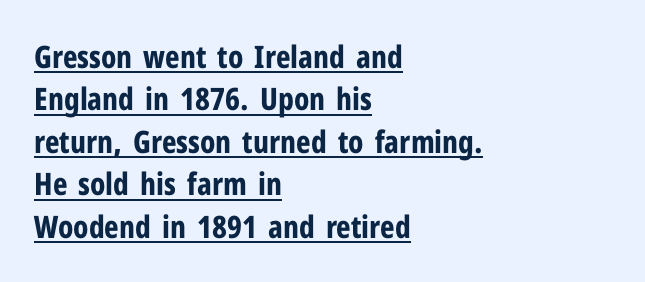
Q: Is the text bold? A: Yes.
Q: Is the text italic (slanted)? A: No, it is upright.
Q: Is the typeface a serif or a sans-serif typeface? A: Sans-serif.
Q: Is the text underlined? A: Yes.
Q: How is the paragraph aligned? A: Left-aligned.
Q: Is the spacing between letters normal or unusually wide? A: Normal.
Q: Is the spacing between lines tight, normal or loose? A: Normal.
Q: Width (condensed, normal, or wide)? A: Condensed.
Q: Stroke contrast? A: Low.
Q: x-height? A: Medium.
Q: Monospaced? A: No.
